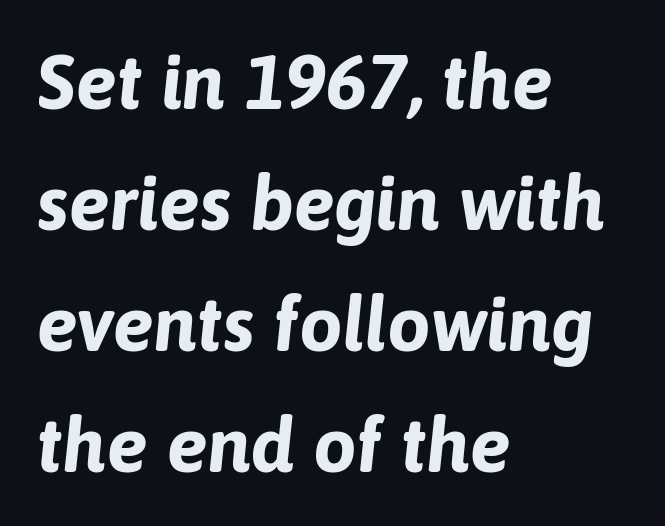
{"italic": "yes", "lean": "right", "slant_degrees": 6, "bold": "yes", "weight": "bold", "width": "normal", "stroke_contrast": "low", "x_height": "medium", "monospaced": "no", "underline": "no", "align": "left", "line_spacing": "normal", "line_spacing_ratio": 1.57, "letter_spacing": "normal", "letter_spacing_em": 0.0, "glyph_px": 77}
